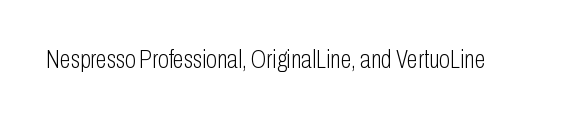
Q: Is the text bold? A: No.
Q: Is the text italic (slanted)? A: No, it is upright.
Q: Is the text underlined? A: No.
Q: Is the spacing between letters normal or unusually wide? A: Normal.
